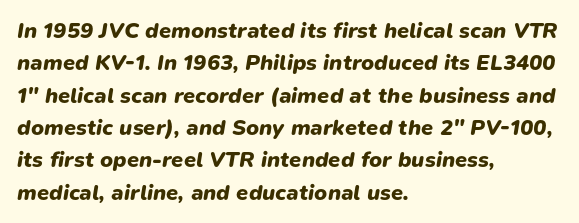
The image shows 22 px bold type, italic (leaning right); set left-aligned, normal line spacing (1.47x), normal letter spacing, not underlined.
